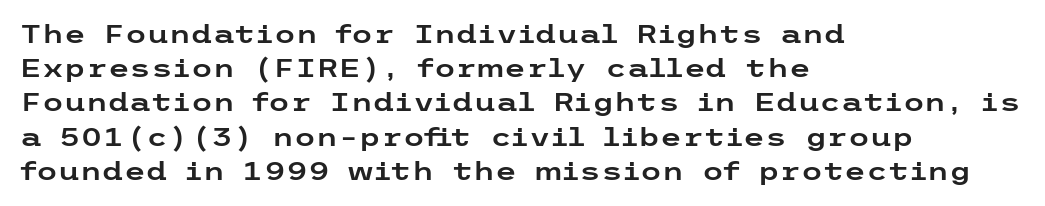
Q: Is the text italic (slanted)? A: No, it is upright.
Q: Is the text underlined? A: No.
Q: How is the paragraph aligned? A: Left-aligned.
Q: Is the spacing between letters normal or unusually wide? A: Normal.
Q: Is the spacing between lines tight, normal or loose? A: Normal.
